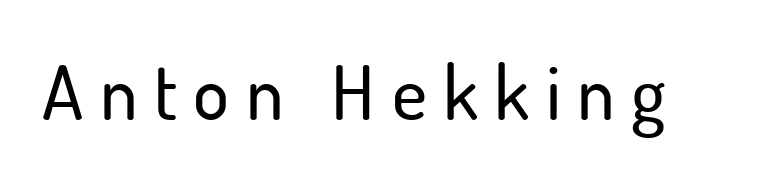
Note: no serifs on the glyphs. These lines are rendered in a variable-pitch font. If you drew a line through each stem, it would be perfectly vertical. No word sits above an underline. The tracking reads as deliberately expanded to a designer's eye.
